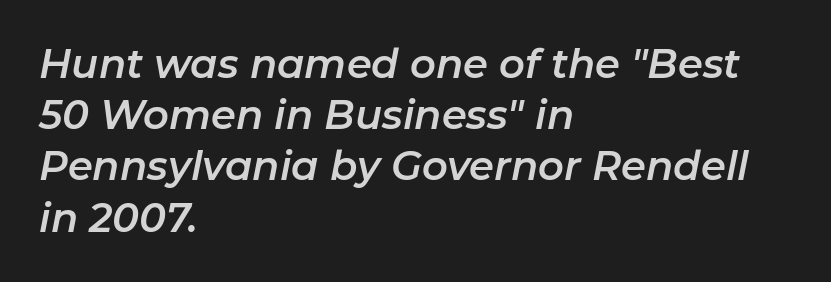
The axis of the letterforms is tilted away from vertical. Tracking value appears to be zero — textbook default spacing. This rendering uses left alignment, leaving the right contour irregular. Baseline-to-baseline distance is the conventional proportion of letter height.
